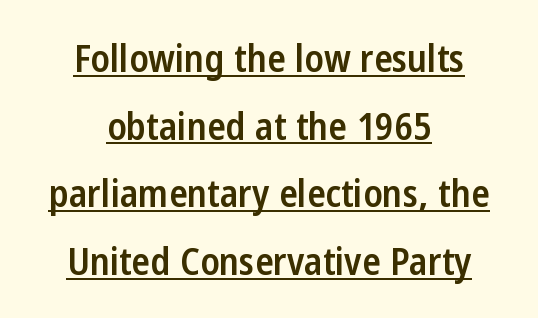
{"serif": "no", "italic": "no", "bold": "semi", "weight": "semibold", "width": "condensed", "stroke_contrast": "low", "x_height": "medium", "monospaced": "no", "underline": "yes", "align": "center", "line_spacing_ratio": 1.78, "letter_spacing": "normal", "letter_spacing_em": 0.0, "glyph_px": 38}
